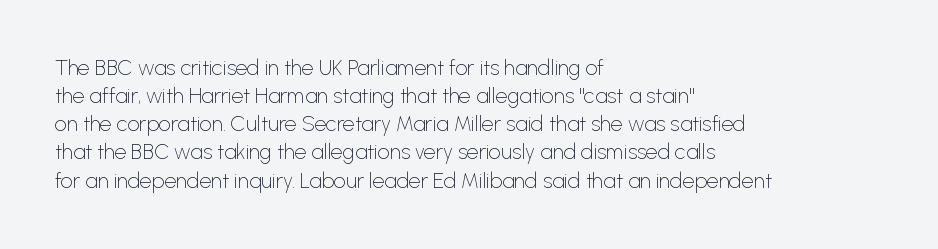
Q: Is the text bold? A: No.
Q: Is the text italic (slanted)? A: No, it is upright.
Q: Is the text underlined? A: No.
Q: How is the paragraph aligned? A: Left-aligned.
Q: Is the spacing between letters normal or unusually wide? A: Normal.
Q: Is the spacing between lines tight, normal or loose? A: Normal.
